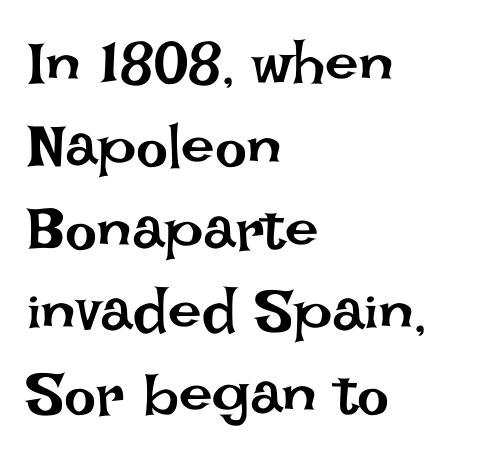
Q: Is the text bold? A: No.
Q: Is the text italic (slanted)? A: No, it is upright.
Q: Is the text underlined? A: No.
Q: How is the paragraph aligned? A: Left-aligned.
Q: Is the spacing between letters normal or unusually wide? A: Normal.
Q: Is the spacing between lines tight, normal or loose? A: Normal.
Q: Width (condensed, normal, or wide)? A: Normal.
Q: Stroke contrast? A: Low.
Q: x-height? A: Large.
Q: Monospaced? A: No.
